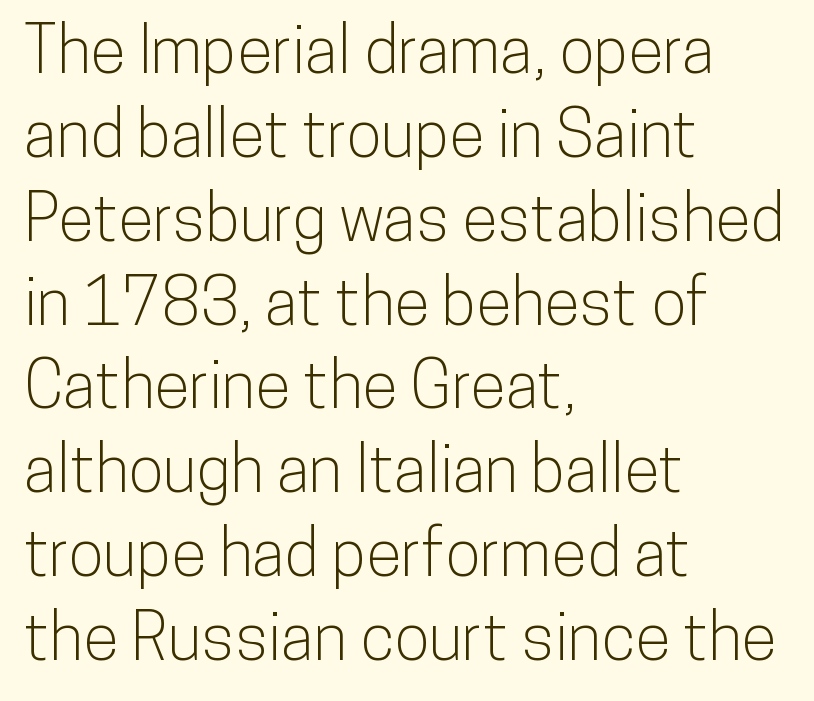
Q: Is the text italic (slanted)? A: No, it is upright.
Q: Is the typeface a serif or a sans-serif typeface? A: Sans-serif.
Q: Is the text underlined? A: No.
Q: How is the paragraph aligned? A: Left-aligned.
Q: Is the spacing between letters normal or unusually wide? A: Normal.
Q: Is the spacing between lines tight, normal or loose? A: Normal.
Q: Width (condensed, normal, or wide)? A: Condensed.
Q: Stroke contrast? A: Low.
Q: x-height? A: Medium.
Q: Monospaced? A: No.
